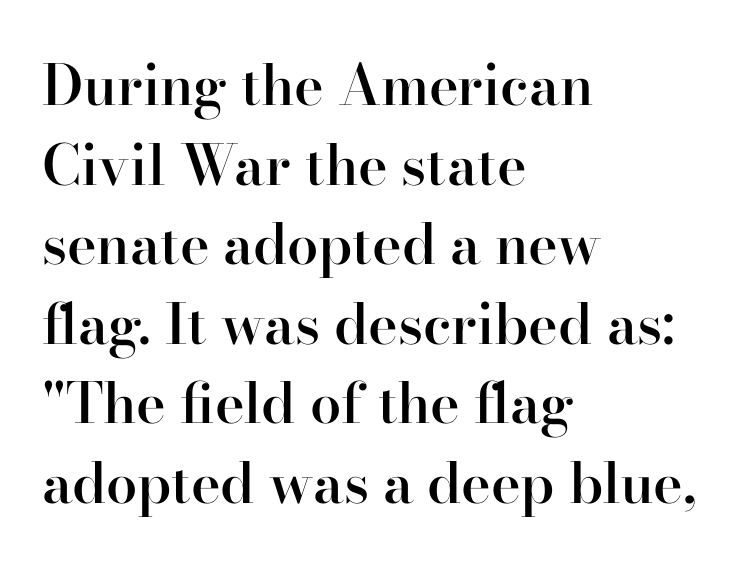
Stroke thickness is moderately raised; the sample reads as semibold. Posture: straight, roman, zero tilt. Regular leading. These lines are composed in type with serifs. The zone under the glyphs is completely vacant. The rendering uses natural spacing where letterforms have individual widths.
